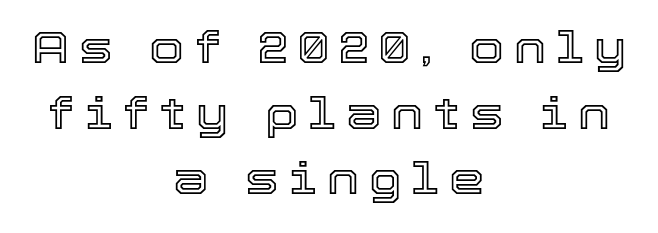
In terms of leading, this rendering sits right in the middle. A centered setting, common on invitations and titles, is used for this passage. Note the varied advance widths — an 'i' is clearly narrower than an 'm'. Designer's note — italics off, roman on.
